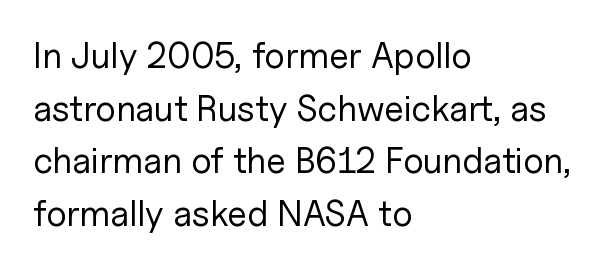
{"serif": "no", "italic": "no", "bold": "no", "weight": "regular", "width": "normal", "stroke_contrast": "low", "x_height": "medium", "monospaced": "no", "underline": "no", "align": "left", "line_spacing": "normal", "line_spacing_ratio": 1.46, "letter_spacing": "normal", "letter_spacing_em": 0.0, "glyph_px": 36}
